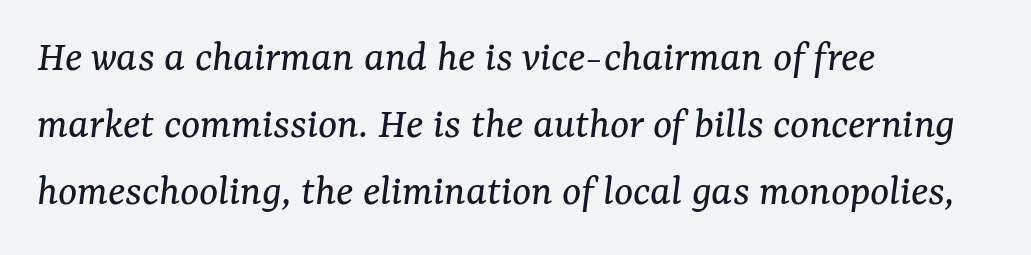
The image shows 45 px regular-weight serif type, italic (leaning right); set left-aligned, normal line spacing (1.49x), normal letter spacing, not underlined; medium stroke contrast and a medium x-height.
